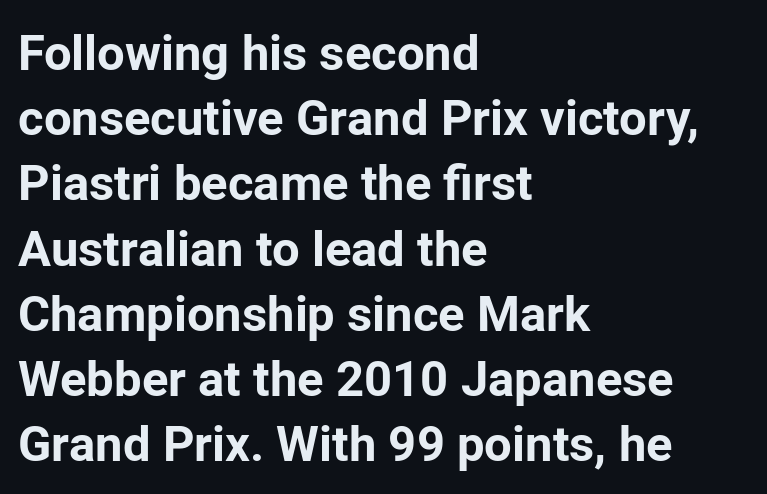
Q: Is the text bold? A: Yes.
Q: Is the text italic (slanted)? A: No, it is upright.
Q: Is the typeface a serif or a sans-serif typeface? A: Sans-serif.
Q: Is the text underlined? A: No.
Q: How is the paragraph aligned? A: Left-aligned.
Q: Is the spacing between letters normal or unusually wide? A: Normal.
Q: Is the spacing between lines tight, normal or loose? A: Normal.
Q: Width (condensed, normal, or wide)? A: Normal.
Q: Stroke contrast? A: Low.
Q: x-height? A: Medium.
Q: Monospaced? A: No.
